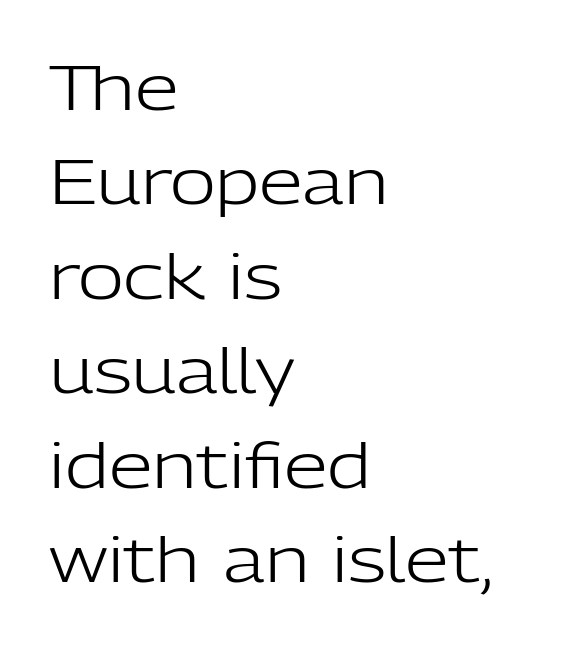
Has an underline been added? It has not. Caption: standard tracking, unaltered. The type family on display is of the sans-serif kind. If you drew a line through each stem, it would be perfectly vertical.
